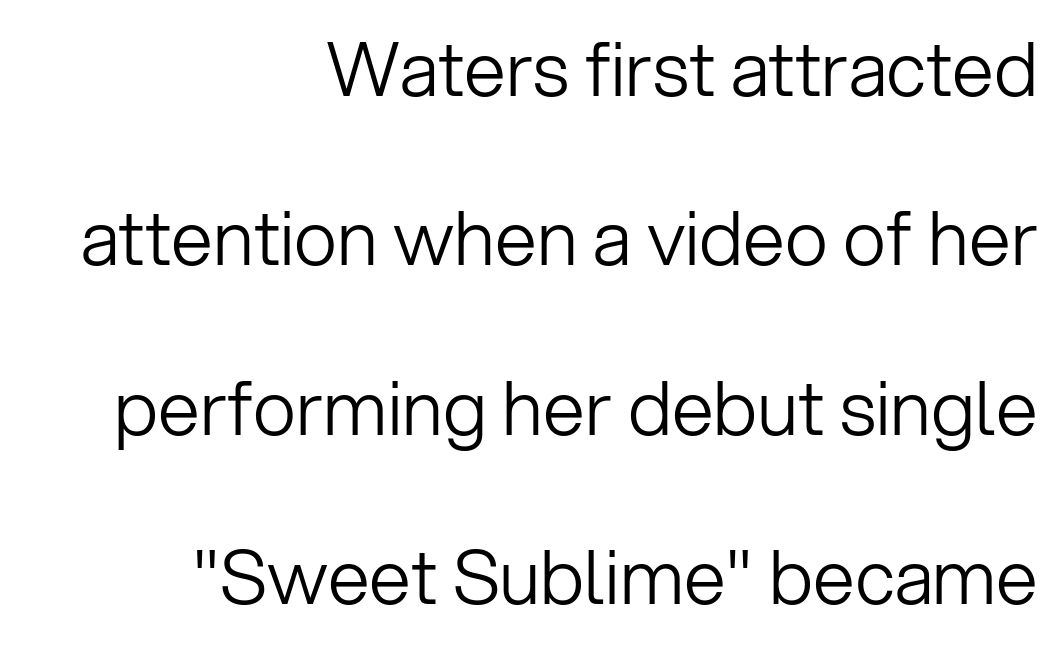
Casual observation: everything's shoved over to the right. Is this a sans? Yes — the strokes have no serifs. The line-height multiplier appears high, well above default. Proportional: the letters do not fall into vertical columns. The string is rendered with underlining switched off.
